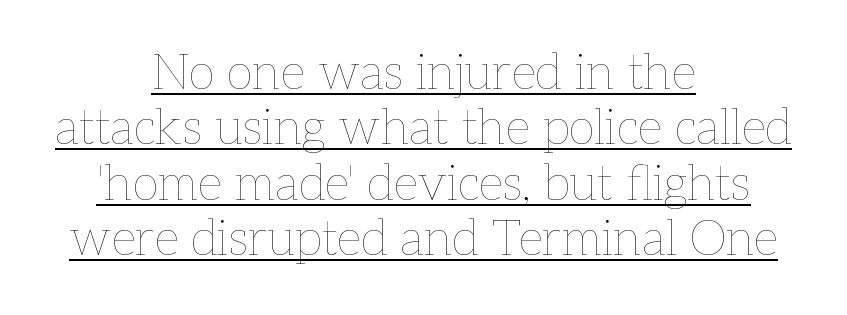
{"italic": "no", "bold": "no", "weight": "thin", "width": "normal", "stroke_contrast": "low", "x_height": "medium", "monospaced": "no", "underline": "yes", "align": "center", "line_spacing": "tight", "line_spacing_ratio": 1.13, "letter_spacing": "normal", "letter_spacing_em": 0.0, "glyph_px": 49}
